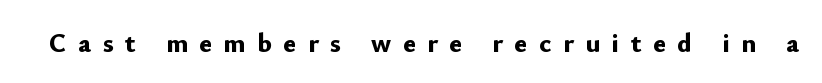
Q: Is the text bold? A: Yes.
Q: Is the text italic (slanted)? A: No, it is upright.
Q: Is the text underlined? A: No.
Q: Is the spacing between letters normal or unusually wide? A: Unusually wide.
